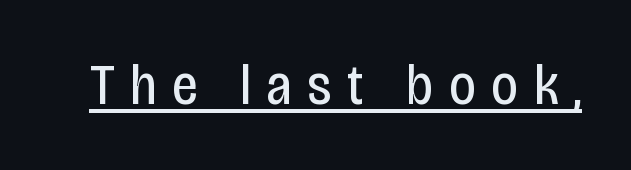
{"serif": "no", "italic": "no", "bold": "no", "weight": "regular", "width": "condensed", "stroke_contrast": "low", "x_height": "large", "monospaced": "no", "underline": "yes", "letter_spacing": "wide", "letter_spacing_em": 0.28, "glyph_px": 57}
